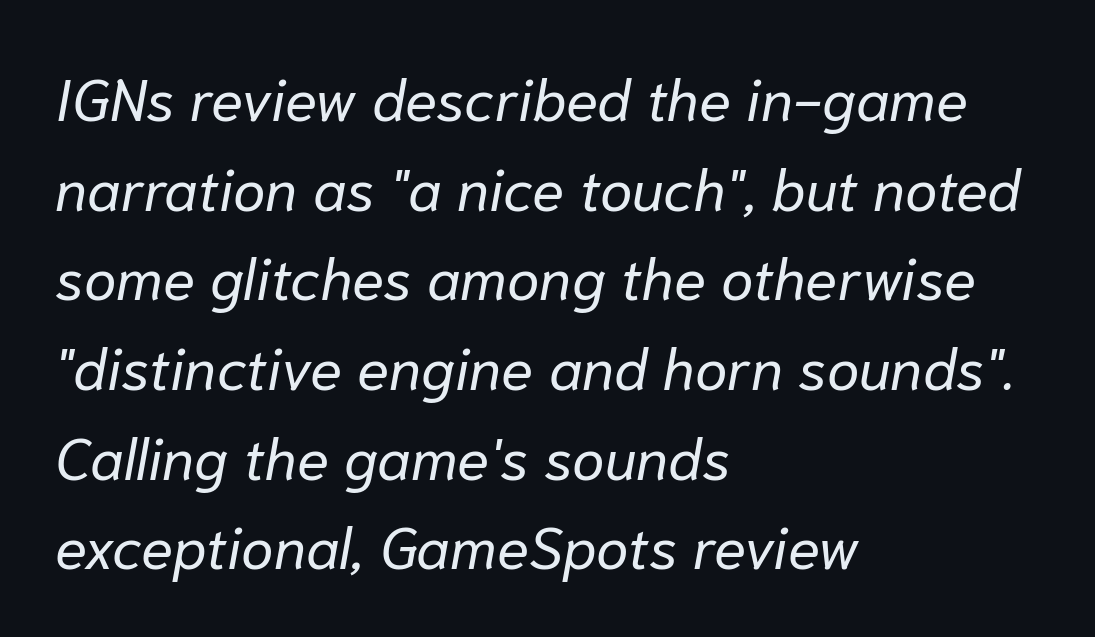
{"italic": "yes", "lean": "right", "slant_degrees": 10, "bold": "no", "weight": "regular", "width": "normal", "stroke_contrast": "low", "x_height": "medium", "monospaced": "no", "underline": "no", "align": "left", "line_spacing": "normal", "line_spacing_ratio": 1.52, "letter_spacing": "normal", "letter_spacing_em": 0.0, "glyph_px": 59}
